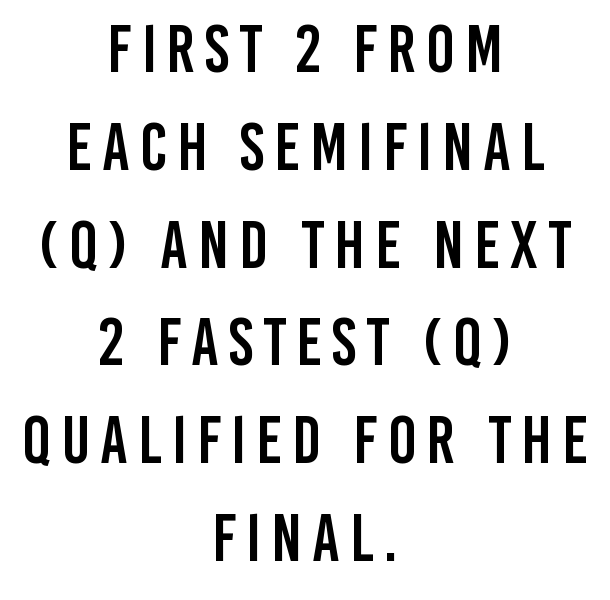
Q: Is the text italic (slanted)? A: No, it is upright.
Q: Is the typeface a serif or a sans-serif typeface? A: Sans-serif.
Q: Is the text underlined? A: No.
Q: How is the paragraph aligned? A: Centered.
Q: Is the spacing between lines tight, normal or loose? A: Normal.
Q: Width (condensed, normal, or wide)? A: Condensed.
Q: Stroke contrast? A: Low.
Q: x-height? A: Large.
Q: Monospaced? A: No.
